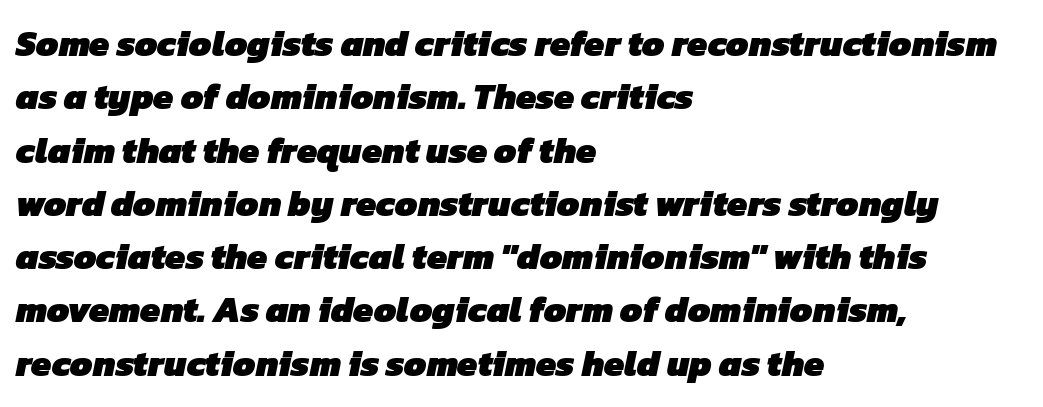
The typesetting leans heavy: a genuine bold. If you measured baseline to baseline, you'd find a middling distance. Letterform terminals end flat and unadorned throughout the passage. Unmarked baselines from the first word to the last.
